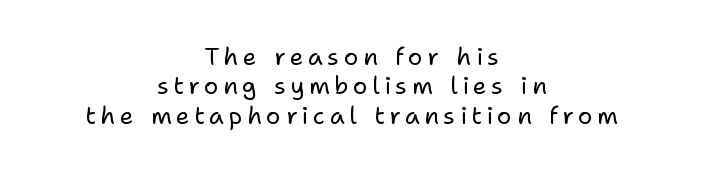
Do the letters lean? They stand straight. The strokes are not fattened; the text isn't bold. The zone under the glyphs is completely vacant. Short and long lines alike share a common midpoint.
